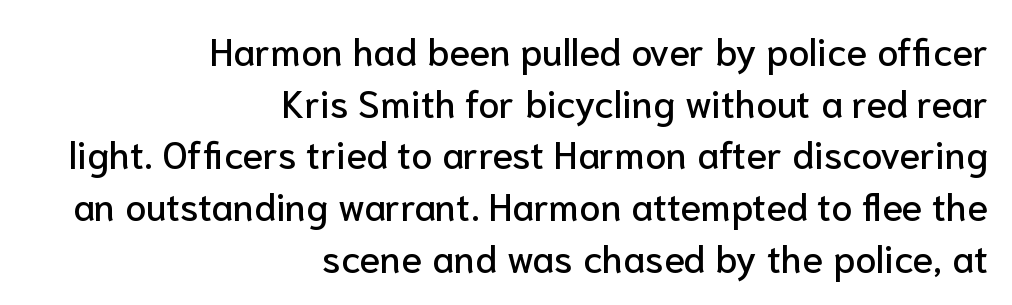
Q: Is the text italic (slanted)? A: No, it is upright.
Q: Is the typeface a serif or a sans-serif typeface? A: Sans-serif.
Q: Is the text underlined? A: No.
Q: How is the paragraph aligned? A: Right-aligned.
Q: Is the spacing between letters normal or unusually wide? A: Normal.
Q: Is the spacing between lines tight, normal or loose? A: Normal.
Q: Width (condensed, normal, or wide)? A: Normal.
Q: Stroke contrast? A: Low.
Q: x-height? A: Medium.
Q: Monospaced? A: No.
